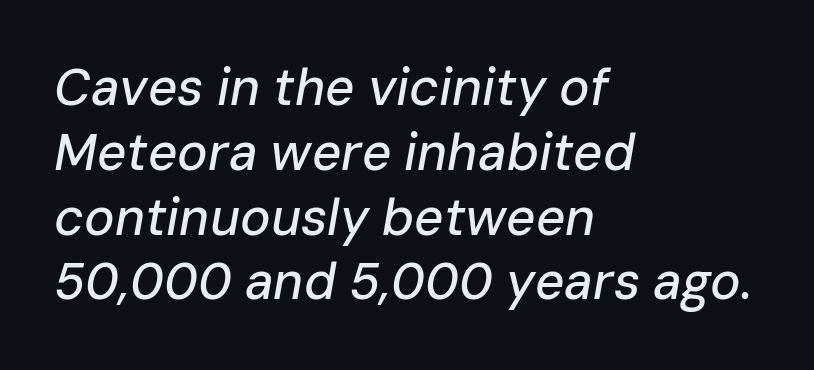
{"italic": "yes", "lean": "right", "slant_degrees": 10, "width": "normal", "stroke_contrast": "low", "x_height": "medium", "monospaced": "no", "underline": "no", "align": "left", "line_spacing": "normal", "line_spacing_ratio": 1.27, "letter_spacing": "normal", "letter_spacing_em": 0.0, "glyph_px": 51}
